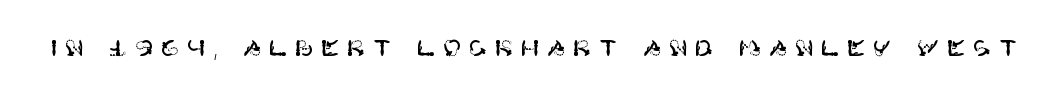
Q: Is the text italic (slanted)? A: No, it is upright.
Q: Is the text underlined? A: No.
Q: Is the spacing between letters normal or unusually wide? A: Unusually wide.
